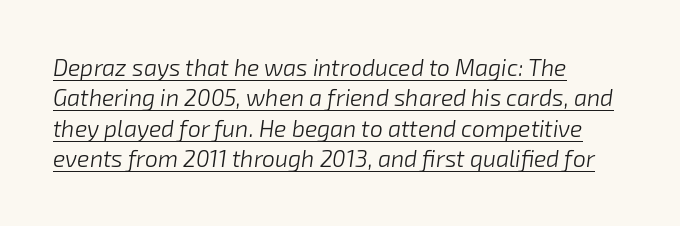
The image shows 23 px text type, italic (leaning right); set left-aligned, normal line spacing (1.32x), normal letter spacing, underlined.
